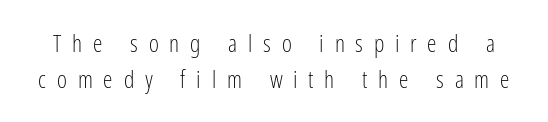
Is the letter spacing exaggerated? Yes — the characters are pushed far apart. A normal amount of white space separates one row of letters from the next. Bare-footed words on every line. The letters stand upright; this is a roman face.
